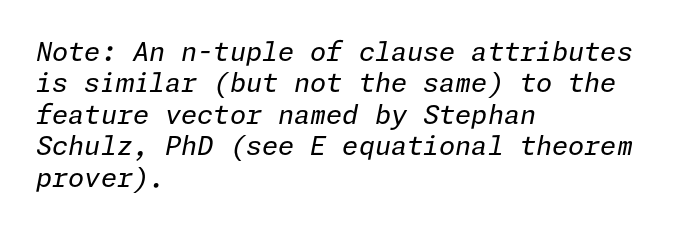
Nothing unusual about the tracking: characters are spaced as the font intends. The passage shown is not underscored anywhere. The strokes carry an ordinary text weight at most. Italic? Definitely — the glyphs are oblique.
